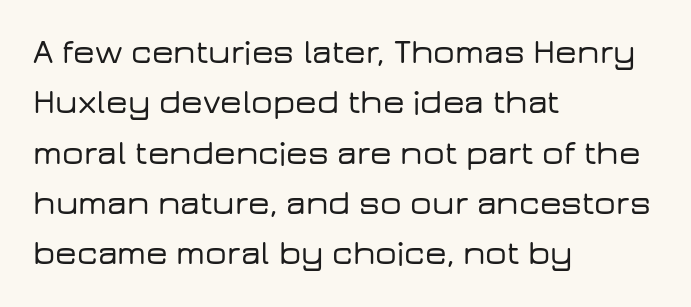
Q: Is the text italic (slanted)? A: No, it is upright.
Q: Is the typeface a serif or a sans-serif typeface? A: Sans-serif.
Q: Is the text underlined? A: No.
Q: How is the paragraph aligned? A: Left-aligned.
Q: Is the spacing between letters normal or unusually wide? A: Normal.
Q: Is the spacing between lines tight, normal or loose? A: Normal.
Q: Width (condensed, normal, or wide)? A: Wide.
Q: Stroke contrast? A: Low.
Q: x-height? A: Medium.
Q: Monospaced? A: No.
